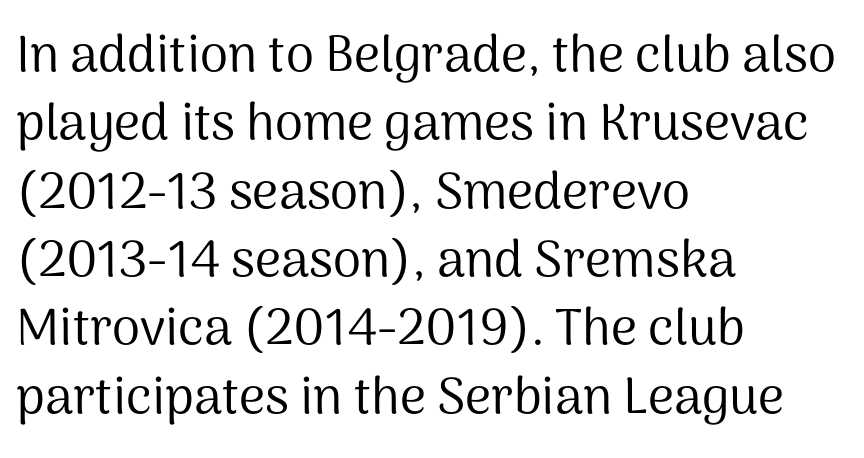
{"serif": "no", "italic": "no", "bold": "no", "weight": "regular", "width": "normal", "stroke_contrast": "medium", "x_height": "medium", "monospaced": "no", "underline": "no", "align": "left", "line_spacing": "normal", "line_spacing_ratio": 1.34, "letter_spacing": "normal", "letter_spacing_em": 0.0, "glyph_px": 51}
